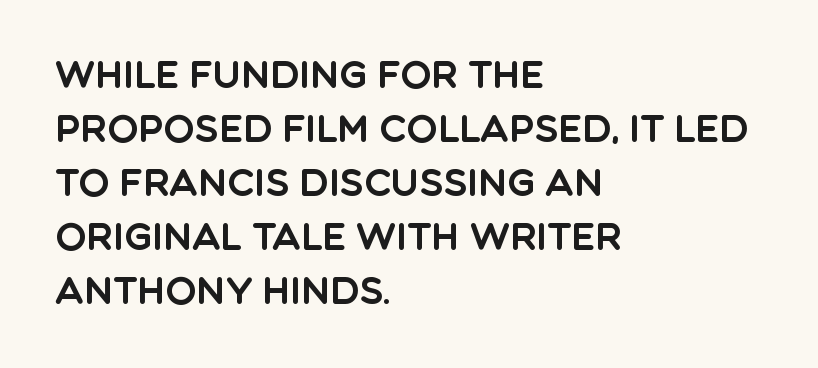
When letters stand straight like this, we call the style roman or upright. Typographically, this falls in the sans-serif category. Each letter keeps its own natural width here, so spacing adapts to shape. Compared with a centered layout, this one pins lines to the left instead.
